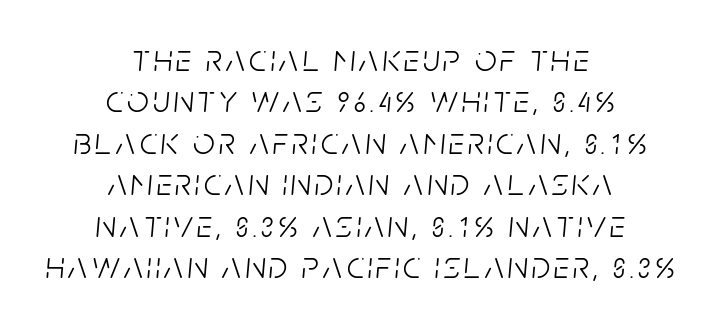
The image shows 38 px light, condensed type, italic (leaning right); set centered, tight line spacing (1.09x), not underlined; low stroke contrast and a large x-height.
